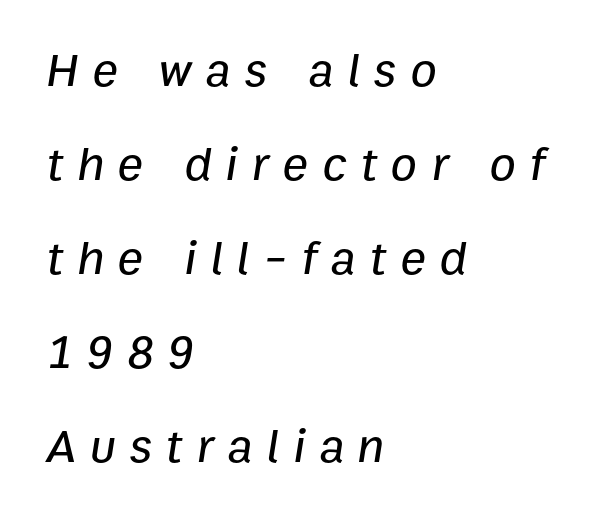
Q: Is the text italic (slanted)? A: Yes, it leans right by about 9 degrees.
Q: Is the text underlined? A: No.
Q: How is the paragraph aligned? A: Left-aligned.
Q: Is the spacing between letters normal or unusually wide? A: Unusually wide.
Q: Is the spacing between lines tight, normal or loose? A: Loose.
Q: Width (condensed, normal, or wide)? A: Normal.
Q: Stroke contrast? A: Low.
Q: x-height? A: Medium.
Q: Monospaced? A: No.
